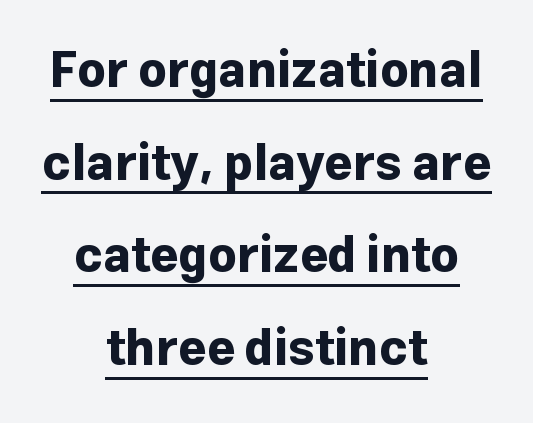
Q: Is the text bold? A: Yes.
Q: Is the text italic (slanted)? A: No, it is upright.
Q: Is the typeface a serif or a sans-serif typeface? A: Sans-serif.
Q: Is the text underlined? A: Yes.
Q: How is the paragraph aligned? A: Centered.
Q: Is the spacing between letters normal or unusually wide? A: Normal.
Q: Width (condensed, normal, or wide)? A: Normal.
Q: Stroke contrast? A: Low.
Q: x-height? A: Medium.
Q: Monospaced? A: No.
